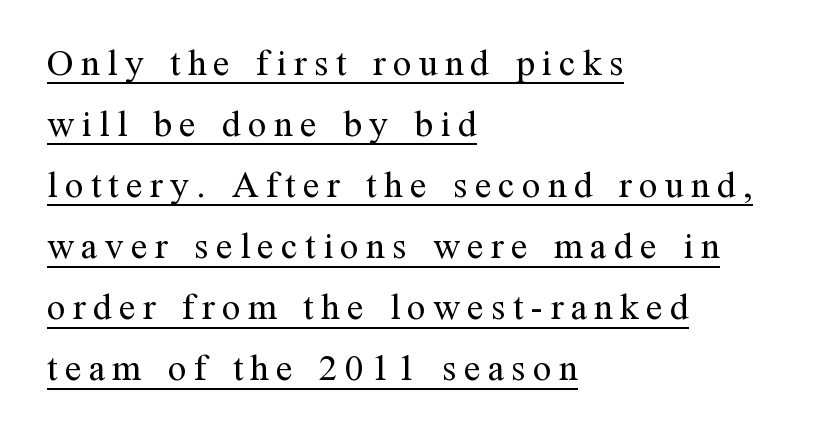
{"serif": "yes", "italic": "no", "bold": "no", "weight": "regular", "width": "normal", "stroke_contrast": "medium", "x_height": "medium", "monospaced": "no", "underline": "yes", "align": "left", "line_spacing": "normal", "line_spacing_ratio": 1.65, "letter_spacing": "wide", "letter_spacing_em": 0.2, "glyph_px": 37}
